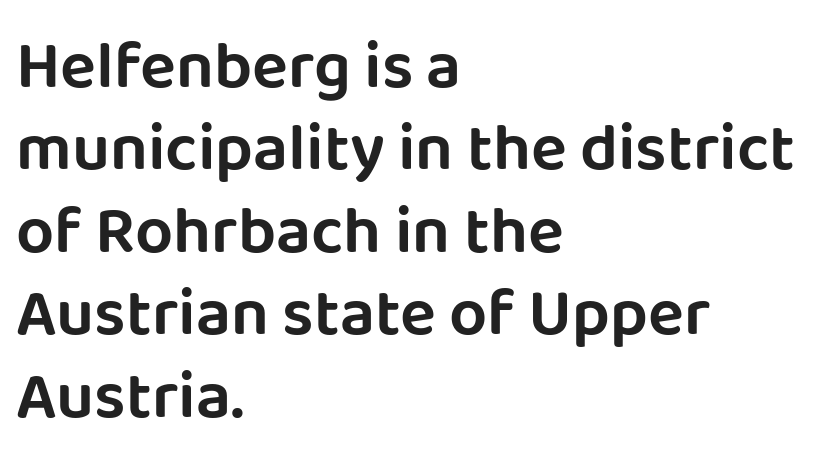
The image shows 67 px sans-serif type, upright; set left-aligned, line spacing 1.23x, normal letter spacing, not underlined; low stroke contrast and a large x-height.
